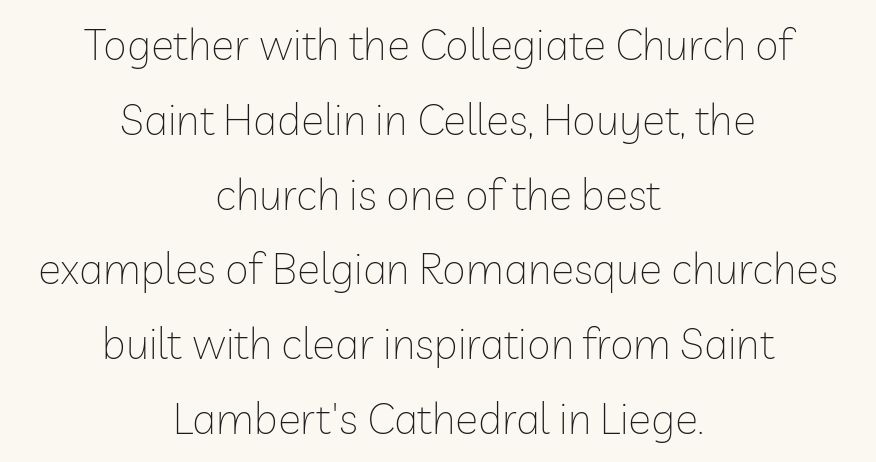
Designer's note — italics off, roman on. The compositor balanced each line on the midline. Words appear dense and cohesive because spacing is normal. Proportional: the letters do not fall into vertical columns. Serifs: no, the terminals of the letterforms are clean. Ink coverage per letter is moderate at most.
